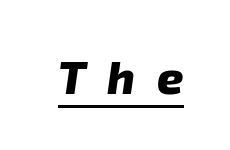
The rendering inserts visible extra space after every character. Stroke terminals: plain, sans-serif. Underlined type. Spacing verdict: proportional, widths tailored to each character.
